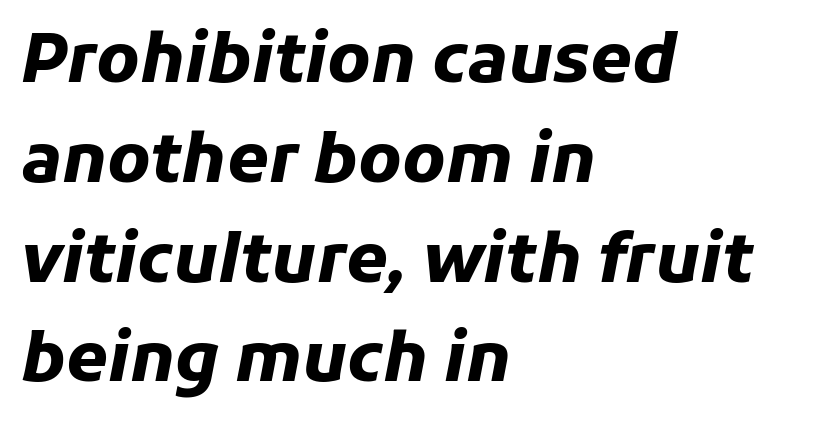
Q: Is the text bold? A: Yes.
Q: Is the text italic (slanted)? A: Yes, it leans right by about 11 degrees.
Q: Is the text underlined? A: No.
Q: How is the paragraph aligned? A: Left-aligned.
Q: Is the spacing between letters normal or unusually wide? A: Normal.
Q: Is the spacing between lines tight, normal or loose? A: Normal.
Q: Width (condensed, normal, or wide)? A: Normal.
Q: Stroke contrast? A: Low.
Q: x-height? A: Medium.
Q: Monospaced? A: No.
